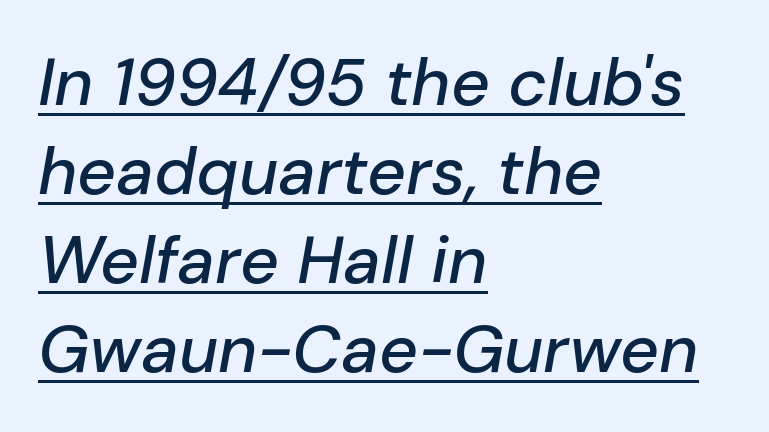
The face used here has a pronounced slope to its letters. Line spacing here is normal. Underline: present. Nothing unusual about the tracking: characters are spaced as the font intends.
